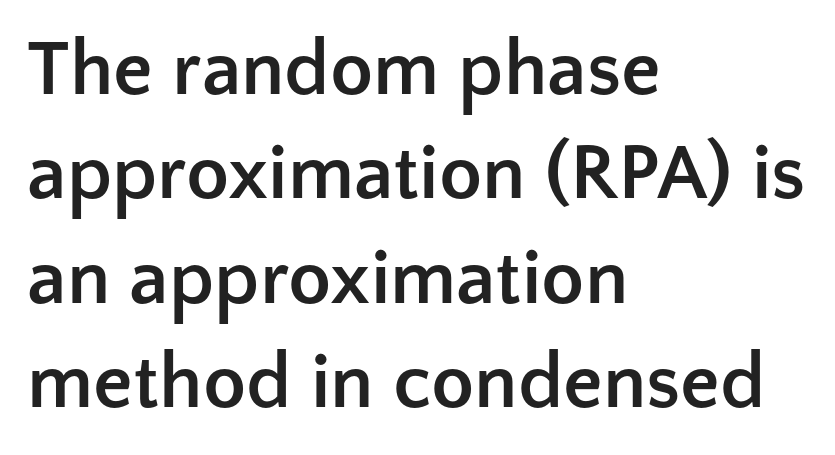
Spacing verdict: proportional, widths tailored to each character. The passage shown has conventional tracking throughout. Italic: no, the glyphs are upright roman. This is sans-serif lettering, the kind often seen on screens and signage.
